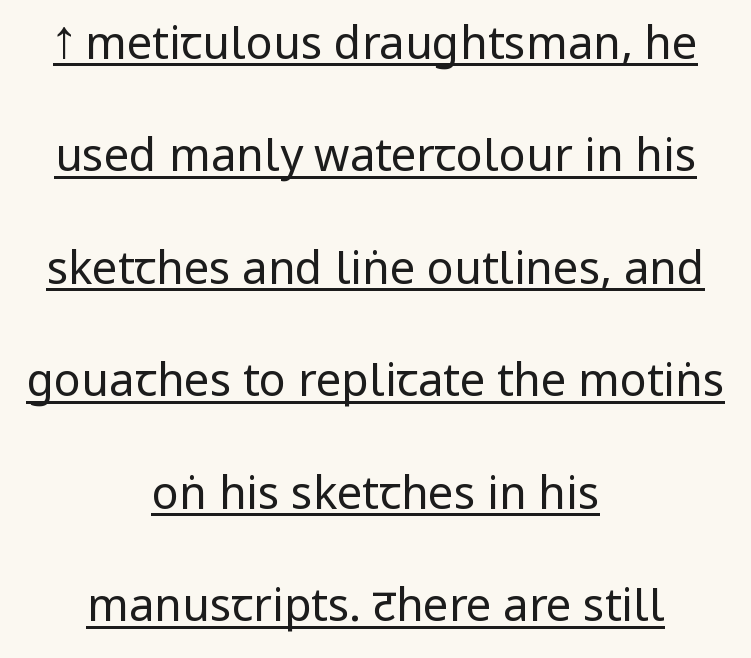
The image shows 45 px regular-weight, condensed sans-serif type, upright; set centered, loose line spacing (2.5x), normal letter spacing, underlined; low stroke contrast.
